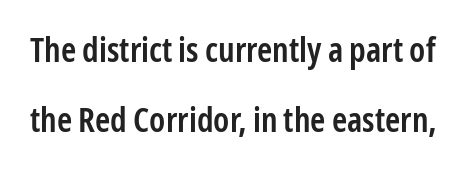
Q: Is the text bold? A: Semi-bold.
Q: Is the text italic (slanted)? A: No, it is upright.
Q: Is the typeface a serif or a sans-serif typeface? A: Sans-serif.
Q: Is the text underlined? A: No.
Q: Is the spacing between letters normal or unusually wide? A: Normal.
Q: Is the spacing between lines tight, normal or loose? A: Loose.
Q: Width (condensed, normal, or wide)? A: Condensed.
Q: Stroke contrast? A: Low.
Q: x-height? A: Medium.
Q: Monospaced? A: No.
